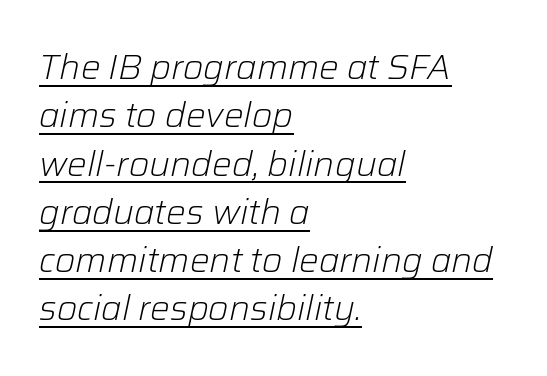
How are the letters spaced? Ordinarily, with no added tracking. Line spacing here is normal. This sample has the flowing, uneven cadence of proportional lettering. Notice how the passage keeps a crisp vertical edge on the left only.
